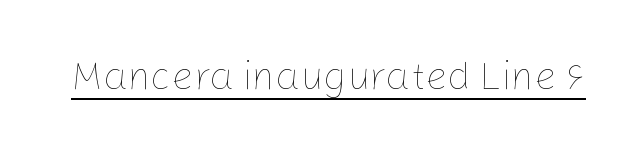
The image shows 39 px thin type, upright; set normal letter spacing, underlined; low stroke contrast and a medium x-height.
